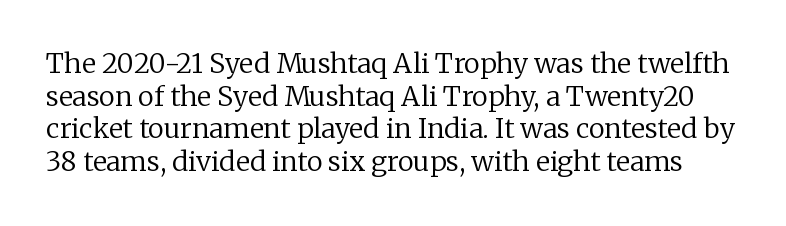
{"italic": "no", "bold": "no", "underline": "no", "line_spacing_ratio": 1.21, "letter_spacing": "normal", "letter_spacing_em": 0.0, "glyph_px": 27}
